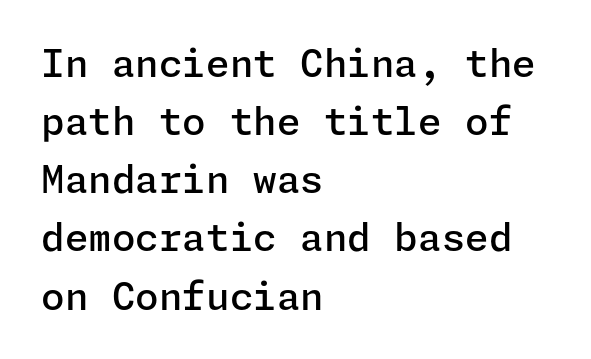
These lines are set flush left with a ragged right edge. The string is rendered with underlining switched off. Moderately thickened strokes mark this as semibold type. What kind of face is this? One without serifs — a sans.
